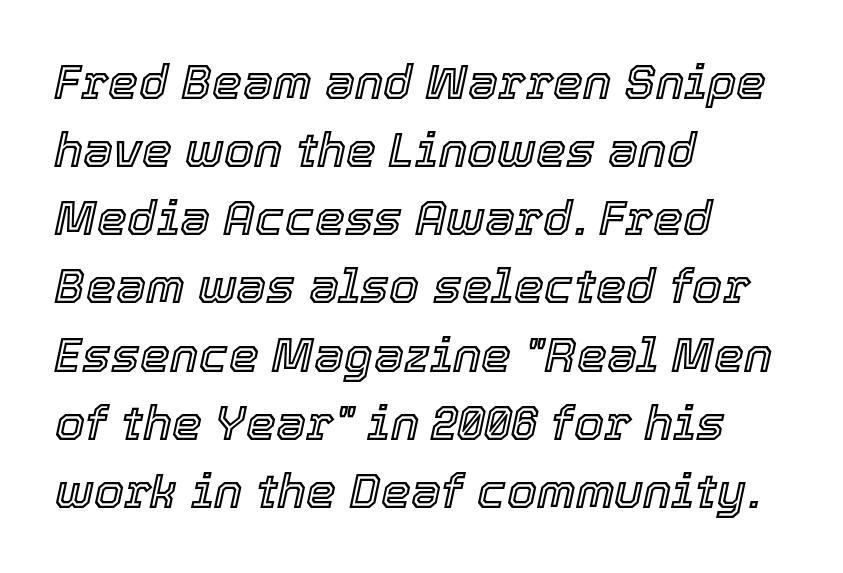
{"italic": "yes", "lean": "right", "slant_degrees": 12, "width": "normal", "x_height": "medium", "monospaced": "no", "underline": "no", "align": "left", "line_spacing": "normal", "line_spacing_ratio": 1.42, "letter_spacing": "normal", "letter_spacing_em": 0.0, "glyph_px": 48}
